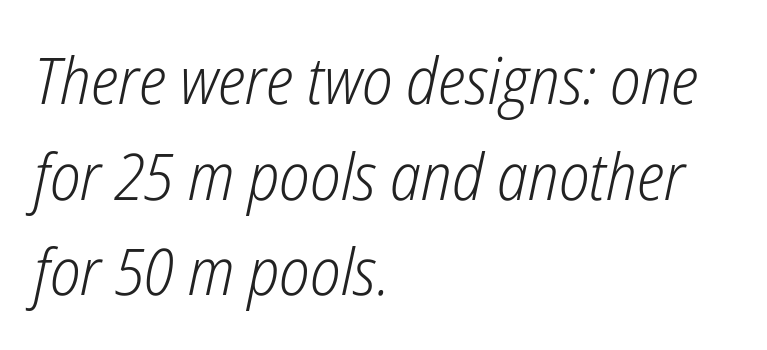
The image shows 65 px light, condensed type, italic (leaning right); set left-aligned, normal line spacing (1.47x), normal letter spacing, not underlined; low stroke contrast and a medium x-height.
